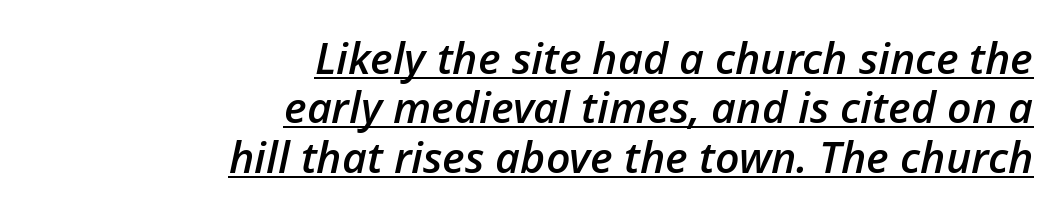
Rows of type sit shoulder to shoulder in the vertical direction. Spacing between characters is what you'd get straight out of the box. Short and long lines alike share a common ending point at right. Weight: semibold (demi).
